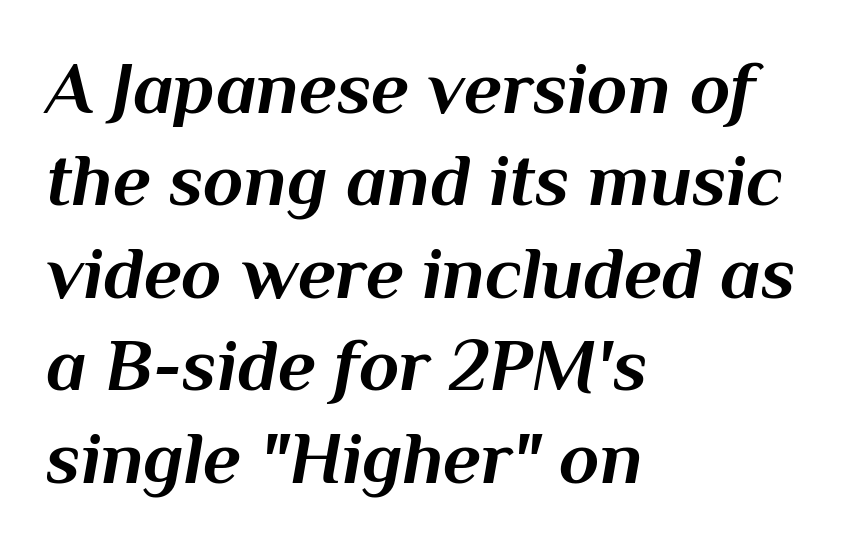
The face used here is proportionally spaced, like ordinary book or web type. The gaps between neighbouring characters are ordinary and unremarkable. The axis of the letterforms is tilted away from vertical. Line beginnings align vertically; line endings do not.
